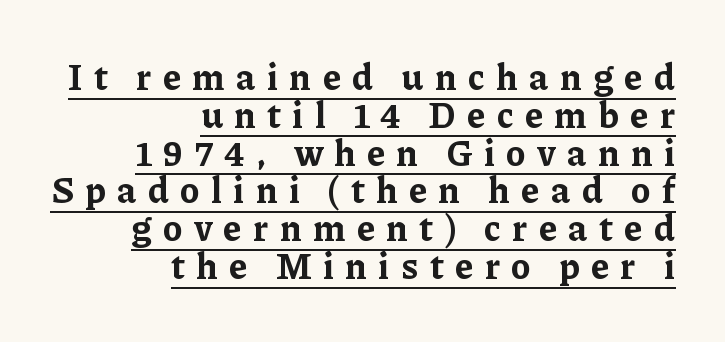
Q: Is the text bold? A: Yes.
Q: Is the text italic (slanted)? A: No, it is upright.
Q: Is the typeface a serif or a sans-serif typeface? A: Serif.
Q: Is the text underlined? A: Yes.
Q: How is the paragraph aligned? A: Right-aligned.
Q: Is the spacing between letters normal or unusually wide? A: Unusually wide.
Q: Is the spacing between lines tight, normal or loose? A: Tight.
Q: Width (condensed, normal, or wide)? A: Normal.
Q: Stroke contrast? A: Low.
Q: x-height? A: Medium.
Q: Monospaced? A: No.
